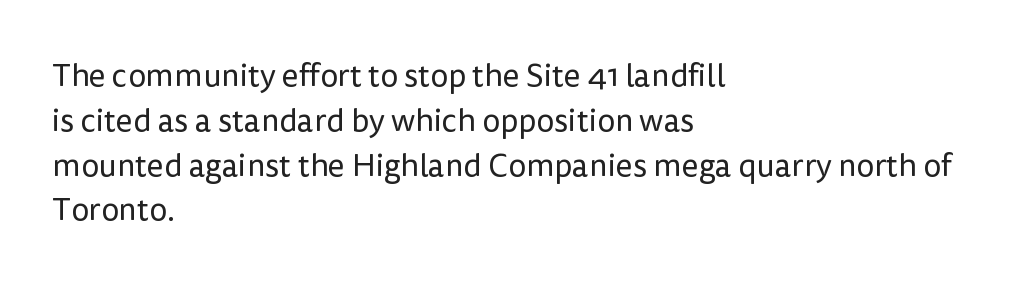
Do the characters align in a grid? No, the font is proportional. Leading matches the norm, producing a regular column. The ragged edge is on the right, which tells us the setting is flush left. Ink coverage per letter is moderate at most. Honestly, the letter spacing is just normal — you wouldn't notice it. Nope, no serifs anywhere on these letters.
